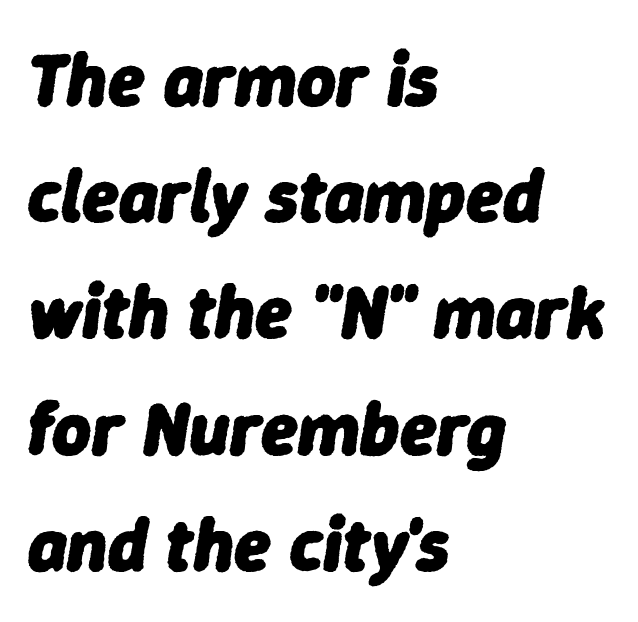
The image shows 75 px heavy type, italic (leaning right); set left-aligned, normal line spacing (1.55x), normal letter spacing, not underlined; low stroke contrast and a medium x-height.
